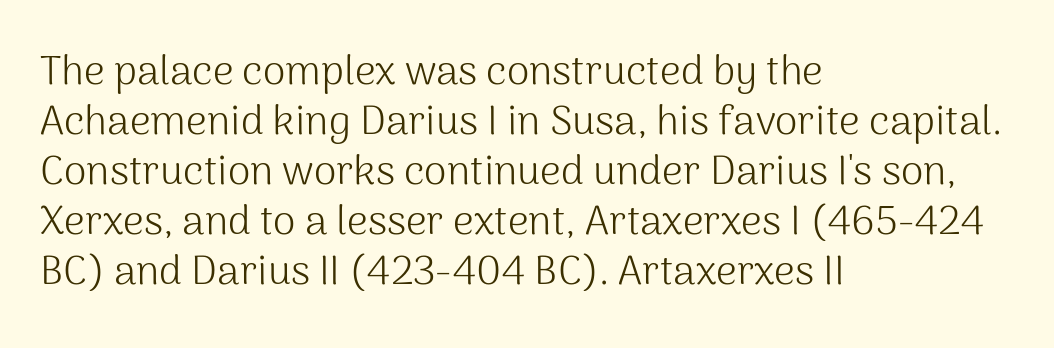
Q: Is the text bold? A: No.
Q: Is the text italic (slanted)? A: No, it is upright.
Q: Is the typeface a serif or a sans-serif typeface? A: Sans-serif.
Q: Is the text underlined? A: No.
Q: How is the paragraph aligned? A: Left-aligned.
Q: Is the spacing between letters normal or unusually wide? A: Normal.
Q: Width (condensed, normal, or wide)? A: Normal.
Q: Stroke contrast? A: Medium.
Q: x-height? A: Medium.
Q: Monospaced? A: No.
